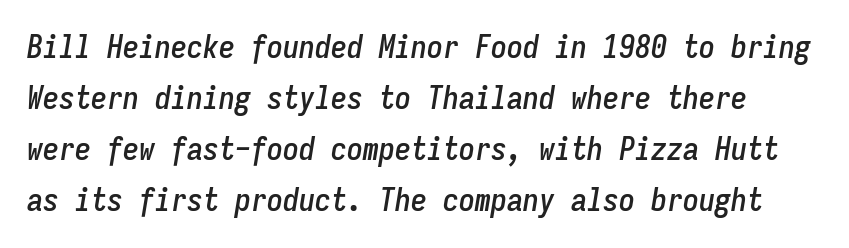
The image shows 32 px condensed type, italic (leaning right), monospaced; set normal line spacing (1.59x), normal letter spacing, not underlined; low stroke contrast and a medium x-height.
